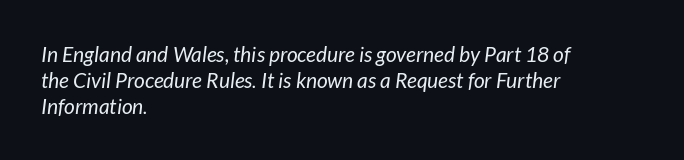
The image shows 21 px text type, italic (leaning right); set left-aligned, line spacing 1.23x, normal letter spacing, not underlined.
